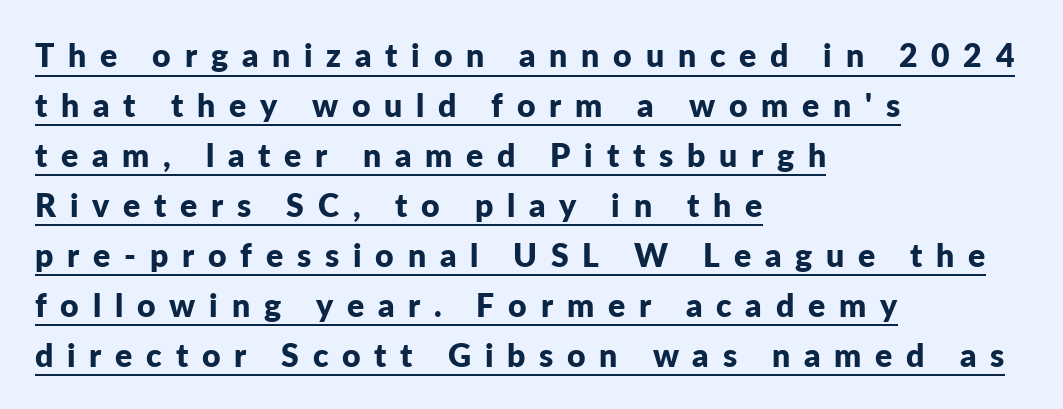
These words are printed bold, with thick strokes throughout. Reading down the block, your eye returns to a fixed left position each line. Glyph-to-glyph distance is far greater than everyday printed text. Every character sits straight up, as roman type does. A rule runs beneath these lines of type. A typesetter would call this leading conventional body-copy spacing.
